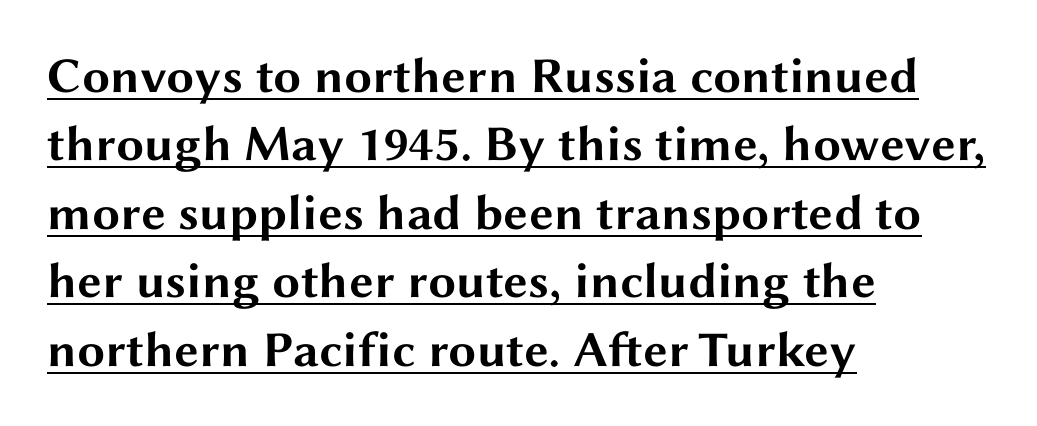
The image shows 50 px bold, wide sans-serif type, upright; set left-aligned, normal line spacing (1.37x), normal letter spacing, underlined; medium stroke contrast and a medium x-height.
